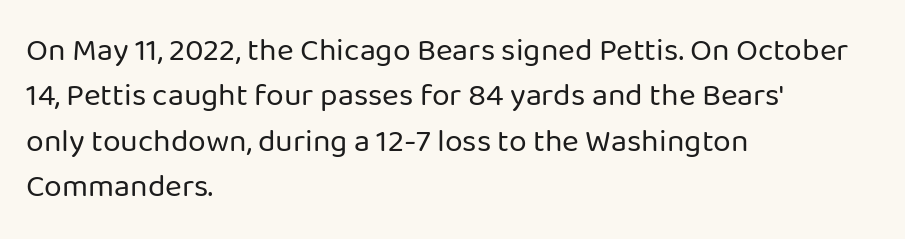
Spacing verdict: proportional, widths tailored to each character. I'd call this a sans setting — the letters go barefoot. No extra ink here — the face is not bold. This rendering uses left alignment, leaving the right contour irregular.
